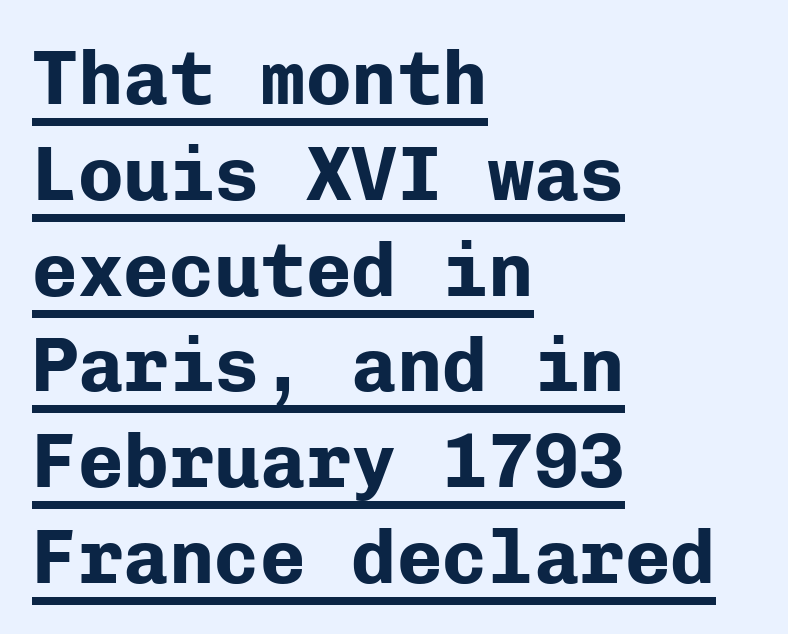
The image shows 76 px bold sans-serif type, upright, monospaced; set left-aligned, normal line spacing (1.26x), normal letter spacing, underlined; low stroke contrast and a medium x-height.
